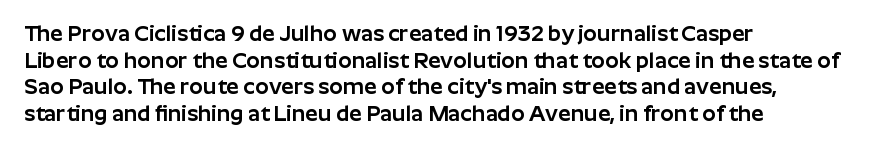
The image shows 22 px text type, upright; set left-aligned, line spacing 1.21x, normal letter spacing, not underlined.
